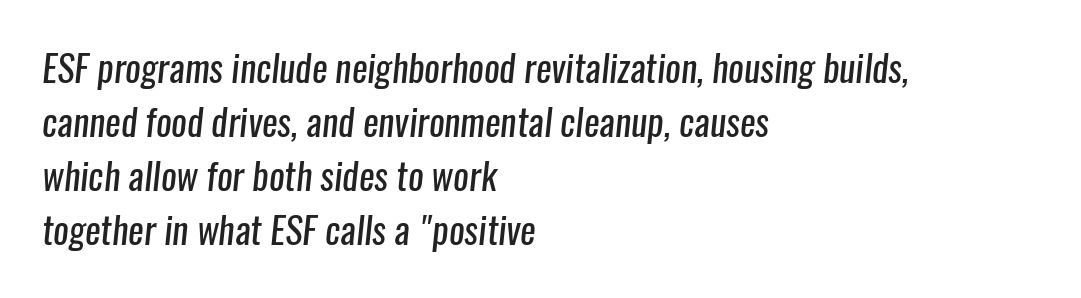
{"serif": "no", "bold": "no", "weight": "regular", "width": "condensed", "stroke_contrast": "low", "x_height": "medium", "monospaced": "no", "underline": "no", "align": "left", "line_spacing": "normal", "line_spacing_ratio": 1.46, "letter_spacing": "normal", "letter_spacing_em": 0.0, "glyph_px": 37}
